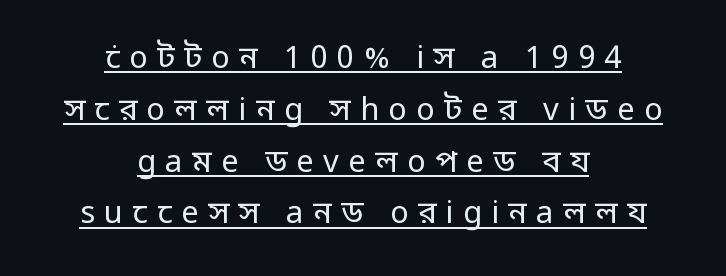
Leading matches the norm, producing a regular column. The text block is weighted toward neither margin, spreading evenly from the middle. The rendering uses natural spacing where letterforms have individual widths. This is not heavy type; no bold has been used.
